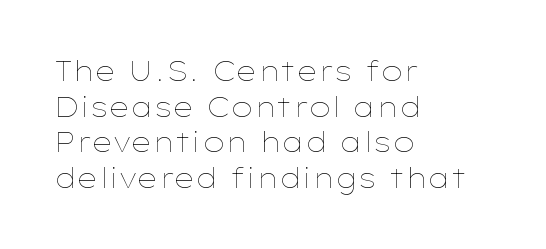
The image shows 27 px text type, upright; set left-aligned, normal line spacing (1.32x), normal letter spacing, not underlined.
